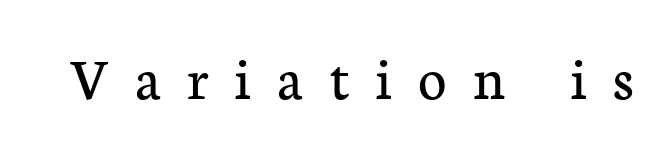
{"serif": "yes", "italic": "no", "bold": "no", "weight": "regular", "width": "normal", "stroke_contrast": "low", "x_height": "medium", "monospaced": "no", "underline": "no", "letter_spacing": "wide", "letter_spacing_em": 0.43, "glyph_px": 61}
